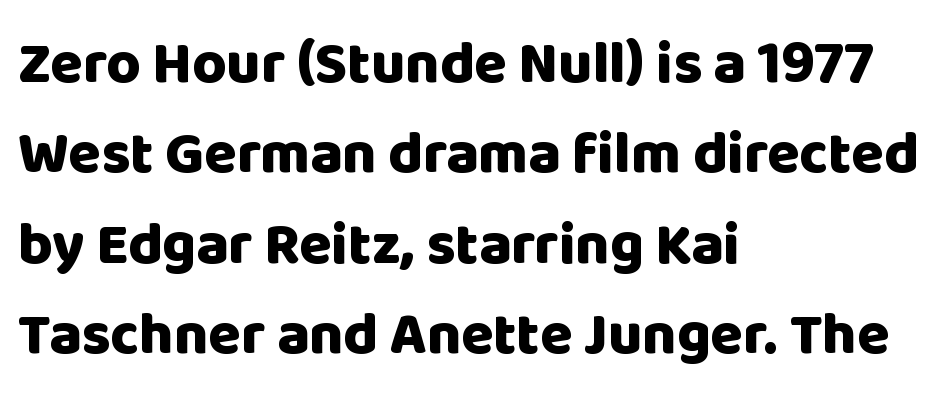
Q: Is the text bold? A: Yes.
Q: Is the text italic (slanted)? A: No, it is upright.
Q: Is the typeface a serif or a sans-serif typeface? A: Sans-serif.
Q: Is the text underlined? A: No.
Q: How is the paragraph aligned? A: Left-aligned.
Q: Is the spacing between letters normal or unusually wide? A: Normal.
Q: Is the spacing between lines tight, normal or loose? A: Normal.
Q: Width (condensed, normal, or wide)? A: Normal.
Q: Stroke contrast? A: Low.
Q: x-height? A: Large.
Q: Monospaced? A: No.
